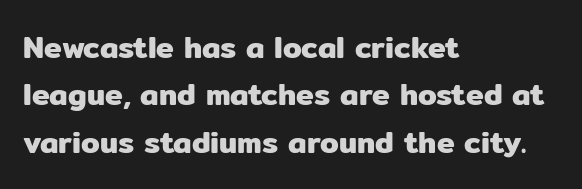
Q: Is the text italic (slanted)? A: No, it is upright.
Q: Is the typeface a serif or a sans-serif typeface? A: Sans-serif.
Q: Is the text underlined? A: No.
Q: How is the paragraph aligned? A: Left-aligned.
Q: Is the spacing between letters normal or unusually wide? A: Normal.
Q: Is the spacing between lines tight, normal or loose? A: Normal.
Q: Width (condensed, normal, or wide)? A: Normal.
Q: Stroke contrast? A: Low.
Q: x-height? A: Medium.
Q: Monospaced? A: No.
